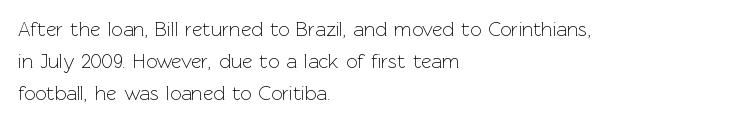
Q: Is the text bold? A: No.
Q: Is the text italic (slanted)? A: No, it is upright.
Q: Is the text underlined? A: No.
Q: How is the paragraph aligned? A: Left-aligned.
Q: Is the spacing between letters normal or unusually wide? A: Normal.
Q: Is the spacing between lines tight, normal or loose? A: Normal.
